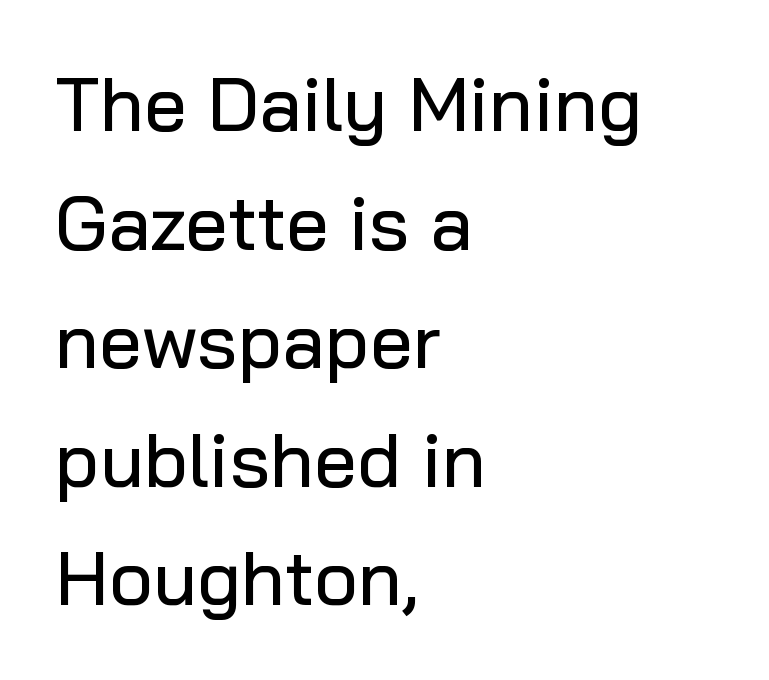
{"serif": "no", "italic": "no", "width": "normal", "stroke_contrast": "low", "x_height": "medium", "monospaced": "no", "underline": "no", "align": "left", "line_spacing": "normal", "line_spacing_ratio": 1.56, "letter_spacing": "normal", "letter_spacing_em": 0.0, "glyph_px": 76}
